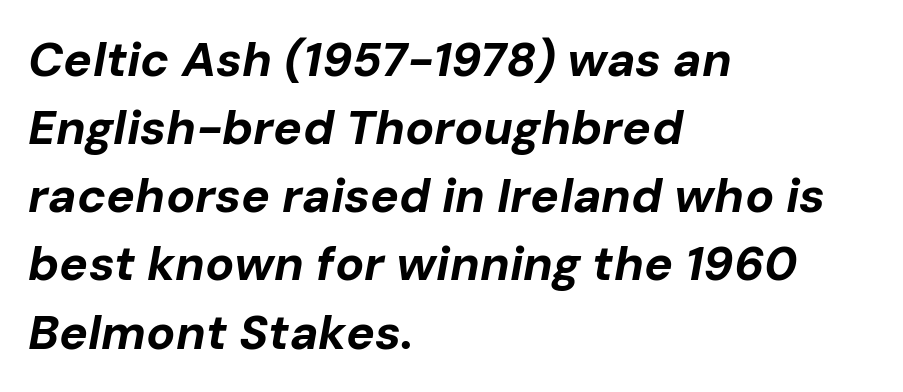
The image shows 48 px bold type, italic (leaning right); set left-aligned, normal line spacing (1.42x), normal letter spacing, not underlined; low stroke contrast and a medium x-height.
